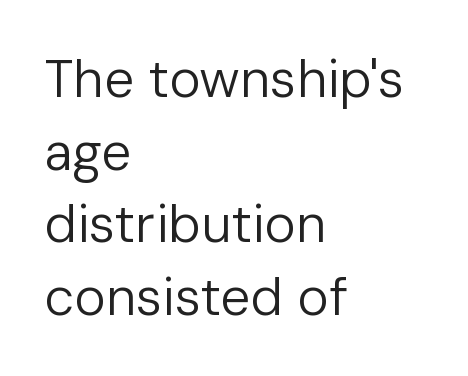
The image shows 53 px regular-weight sans-serif type, upright; set left-aligned, normal line spacing (1.37x), normal letter spacing, not underlined; low stroke contrast and a medium x-height.
